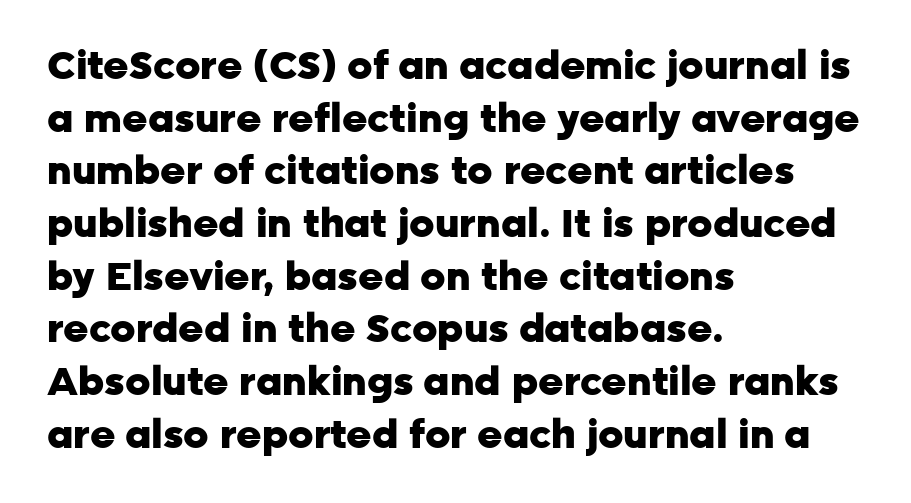
{"serif": "no", "italic": "no", "bold": "yes", "weight": "heavy", "width": "normal", "stroke_contrast": "low", "x_height": "medium", "monospaced": "no", "underline": "no", "align": "left", "line_spacing": "normal", "line_spacing_ratio": 1.35, "letter_spacing": "normal", "letter_spacing_em": 0.0, "glyph_px": 39}
